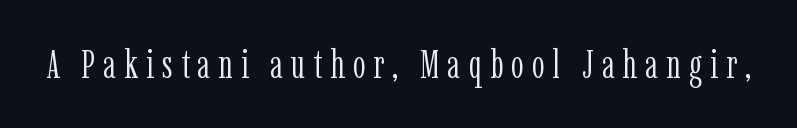
Heft: none added — not bold. Type without underlining. There is plenty of visible air inserted between adjacent glyphs. Each letter keeps its own natural width here, so spacing adapts to shape. This is the regular roman posture of the typeface.
